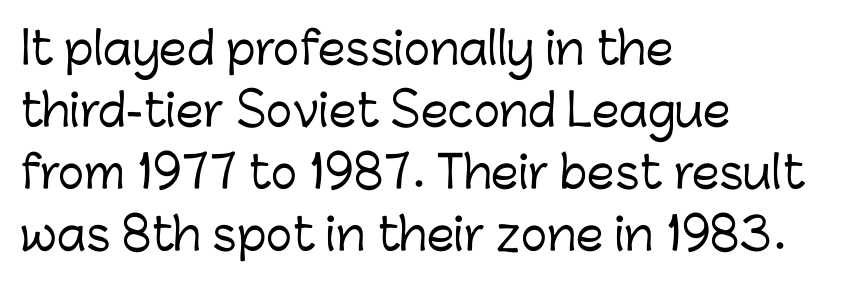
Students, note that the glyphs here touch the page at normal intervals. This is roman type, the default non-slanted kind. The designer left line spacing at the default. Each letter keeps its own natural width here, so spacing adapts to shape. The characters display no serif detailing; their extremities are plain.
